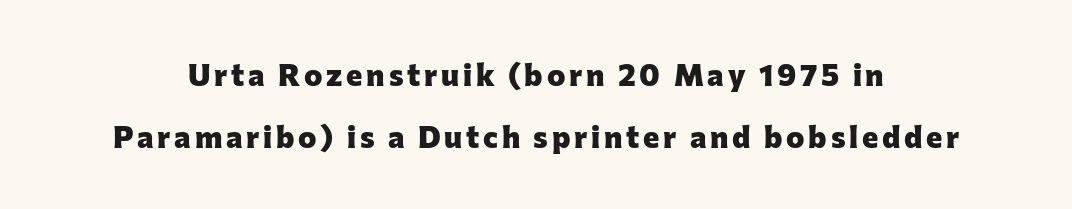
Q: Is the text bold? A: Yes.
Q: Is the text italic (slanted)? A: No, it is upright.
Q: Is the typeface a serif or a sans-serif typeface? A: Sans-serif.
Q: Is the text underlined? A: No.
Q: Is the spacing between lines tight, normal or loose? A: Loose.
Q: Width (condensed, normal, or wide)? A: Normal.
Q: Stroke contrast? A: Low.
Q: x-height? A: Medium.
Q: Monospaced? A: No.
